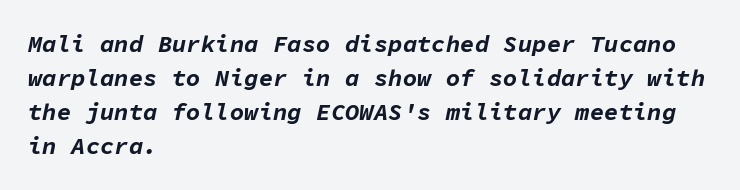
Q: Is the text bold? A: Yes.
Q: Is the text italic (slanted)? A: Yes, it leans right by about 11 degrees.
Q: Is the text underlined? A: No.
Q: How is the paragraph aligned? A: Left-aligned.
Q: Is the spacing between letters normal or unusually wide? A: Normal.
Q: Is the spacing between lines tight, normal or loose? A: Normal.
